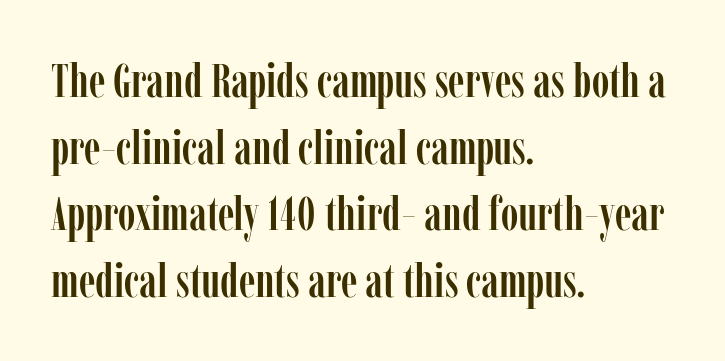
The image shows 48 px condensed serif type, upright; set left-aligned, normal line spacing (1.39x), normal letter spacing, not underlined; low stroke contrast and a medium x-height.
